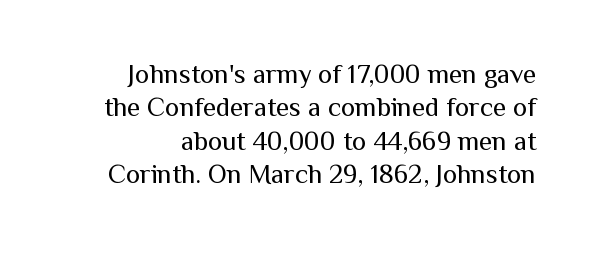
Caption: standard tracking, unaltered. Italic: no, the glyphs are upright roman. Visually the block forms a straight wall on the right and a jagged coastline on the left. Letters rest on an invisible, unmarked baseline.
